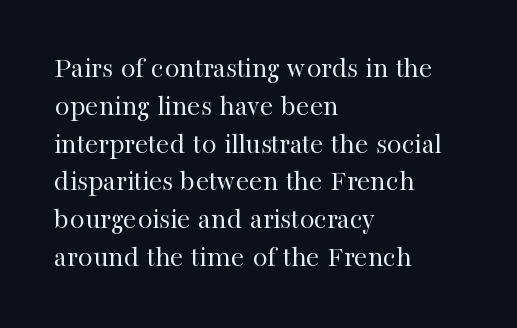
Rows of type keep a routine distance in the vertical direction. Rule under the text: the space is simply empty. Between one letter and the next there's only the usual sliver of space. I'd call this a serif setting — the letters wear small feet.
